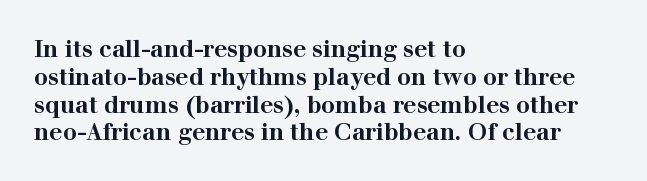
{"italic": "no", "bold": "yes", "underline": "no", "align": "left", "line_spacing_ratio": 1.21, "letter_spacing": "normal", "letter_spacing_em": 0.0, "glyph_px": 23}
